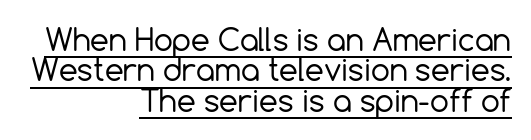
The image shows 30 px regular-weight sans-serif type, upright; set right-aligned, tight line spacing (1.01x), normal letter spacing, underlined; a medium x-height.
